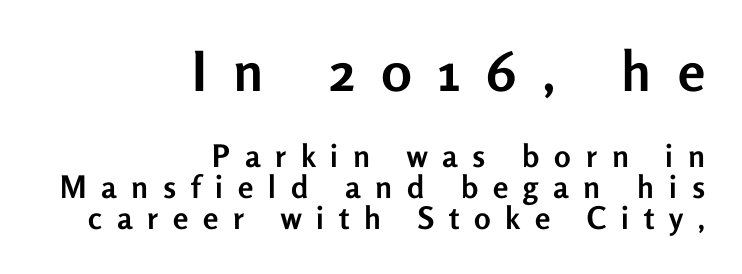
The image shows 55 px semibold sans-serif type, upright; set right-aligned, tight line spacing (1.0x), unusually wide letter spacing (+0.48 em), not underlined; the first (top) block is 1.77x larger; low stroke contrast and a medium x-height.
